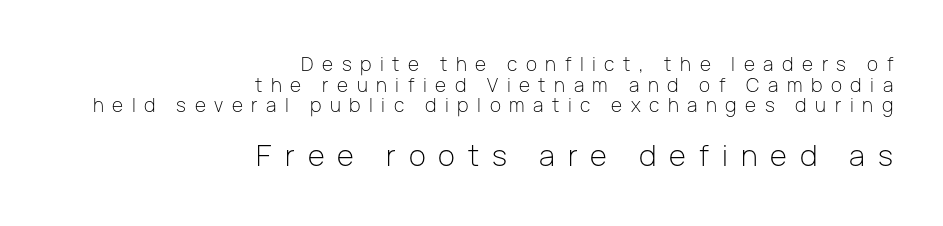
The image shows 29 px light sans-serif type, upright; set right-aligned, tight line spacing (1.09x), unusually wide letter spacing (+0.45 em), not underlined; the second (bottom) block is 1.53x larger; low stroke contrast and a medium x-height.
